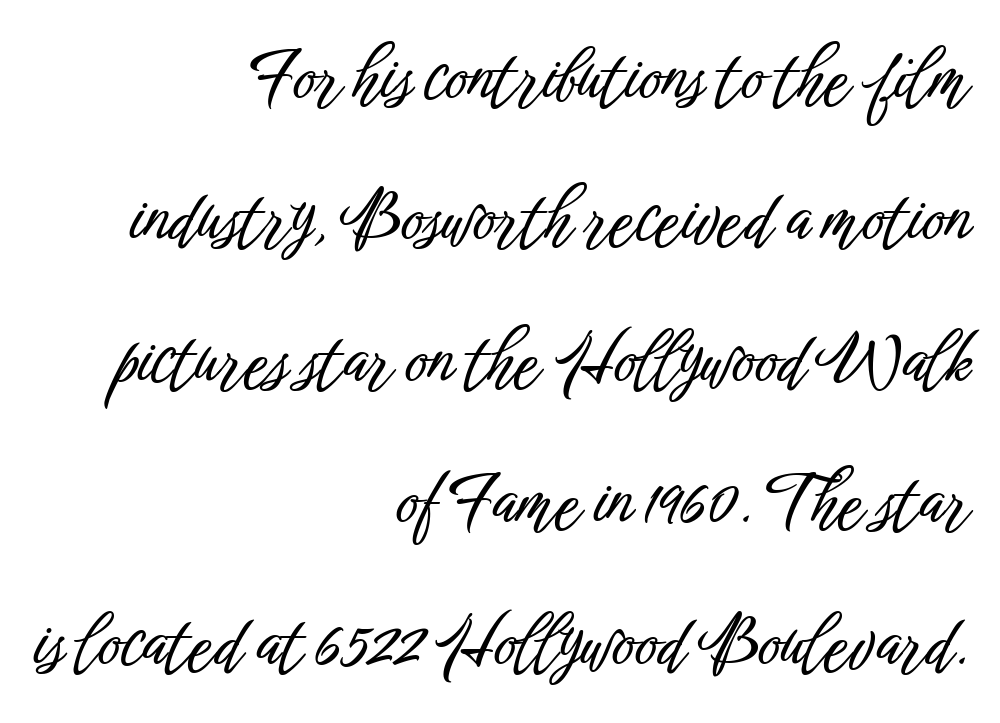
{"serif": "no", "width": "condensed", "stroke_contrast": "low", "x_height": "medium", "monospaced": "no", "underline": "no", "align": "right", "line_spacing": "loose", "line_spacing_ratio": 2.05, "letter_spacing": "normal", "letter_spacing_em": 0.0, "glyph_px": 69}
